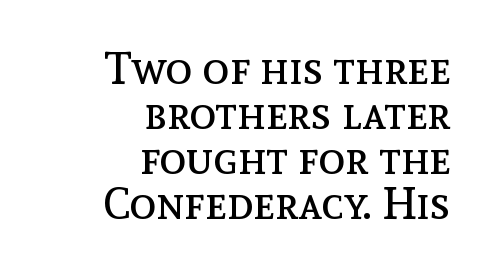
The image shows 45 px regular-weight type, upright; set right-aligned, tight line spacing (1.0x), normal letter spacing, not underlined; a medium x-height.
